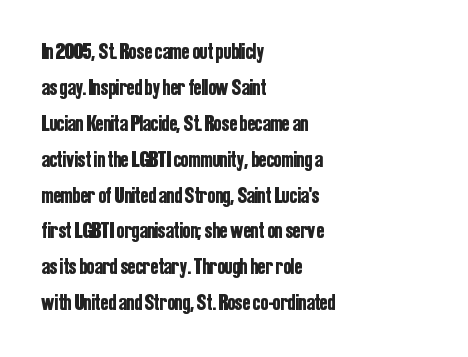
The passage shown has conventional tracking throughout. The axis of the letterforms is exactly vertical. In CSS terms this would be text-align: left. The area under the type is left untouched.
